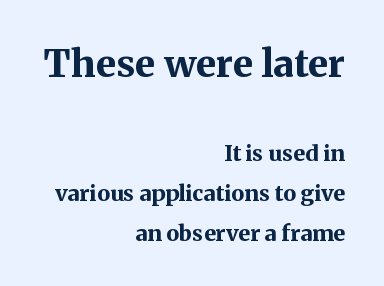
The image shows 38 px bold serif type, upright; set right-aligned, line spacing 1.82x, normal letter spacing, not underlined; the first (top) block is 1.73x larger; medium stroke contrast and a medium x-height.
